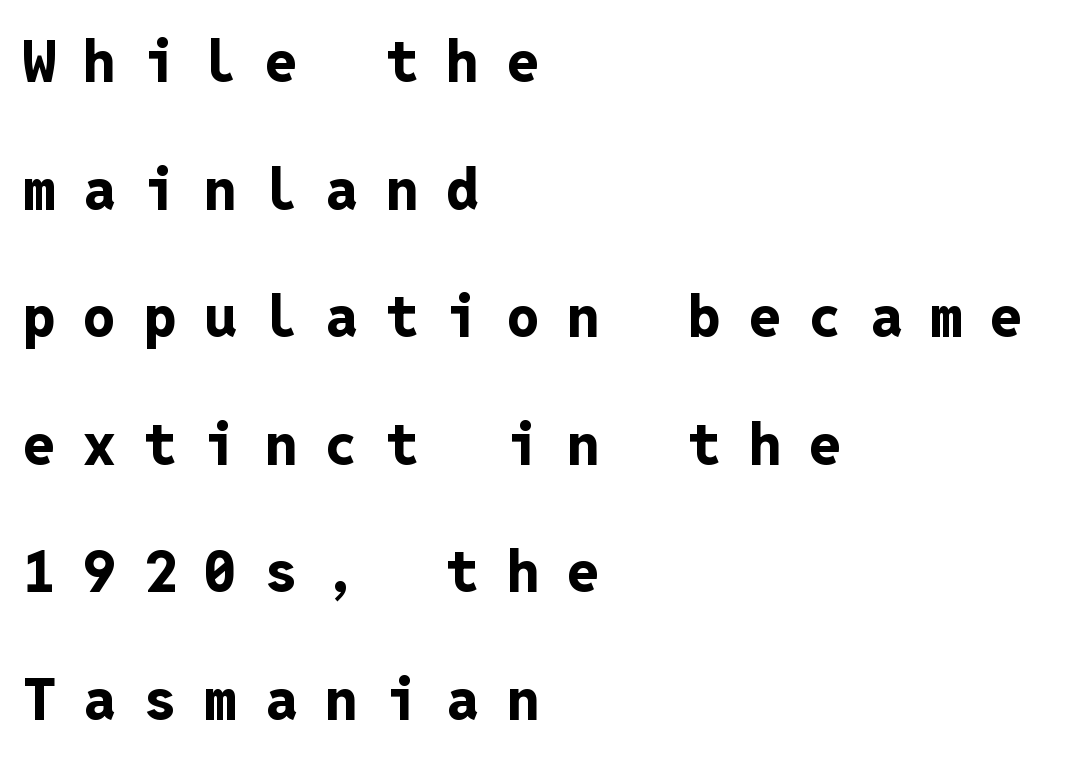
The image shows 58 px bold sans-serif type, upright, monospaced; set left-aligned, loose line spacing (2.2x), unusually wide letter spacing (+0.48 em), not underlined; low stroke contrast and a medium x-height.
